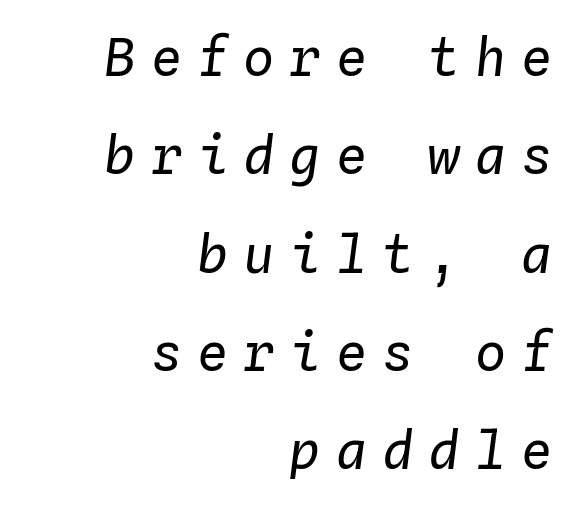
The image shows 52 px regular-weight type, italic (leaning right), monospaced; set right-aligned, line spacing 1.89x, unusually wide letter spacing (+0.29 em), not underlined; low stroke contrast and a medium x-height.
